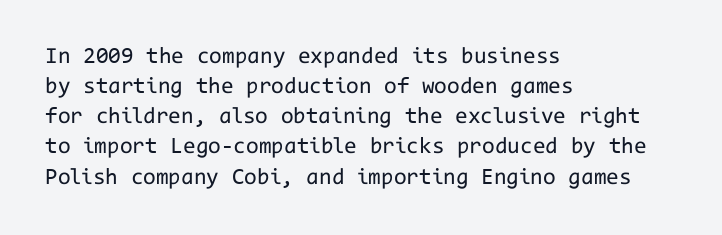
The image shows 23 px text type, upright; set left-aligned, normal line spacing (1.31x), normal letter spacing, not underlined.
